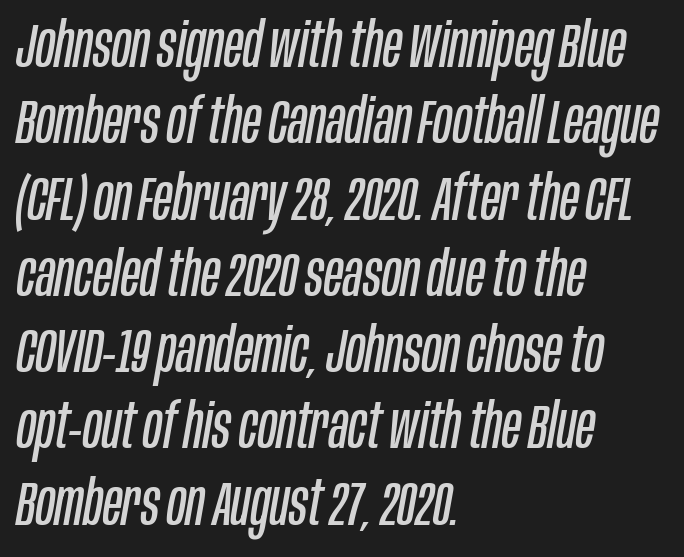
Q: Is the text bold? A: No.
Q: Is the text italic (slanted)? A: Yes, it leans right by about 10 degrees.
Q: Is the text underlined? A: No.
Q: How is the paragraph aligned? A: Left-aligned.
Q: Is the spacing between letters normal or unusually wide? A: Normal.
Q: Width (condensed, normal, or wide)? A: Condensed.
Q: Stroke contrast? A: Low.
Q: x-height? A: Large.
Q: Monospaced? A: No.
